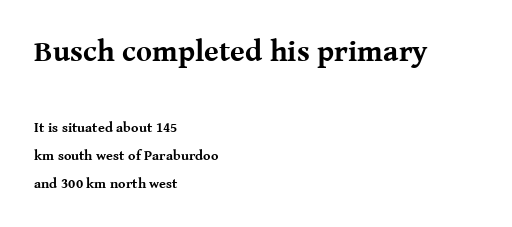
{"serif": "yes", "italic": "no", "bold": "yes", "weight": "bold", "width": "normal", "stroke_contrast": "medium", "x_height": "medium", "monospaced": "no", "underline": "no", "align": "left", "line_spacing": "loose", "line_spacing_ratio": 2.02, "letter_spacing": "normal", "letter_spacing_em": 0.0, "larger_block": "first", "size_ratio": 2.14, "glyph_px": 30}
